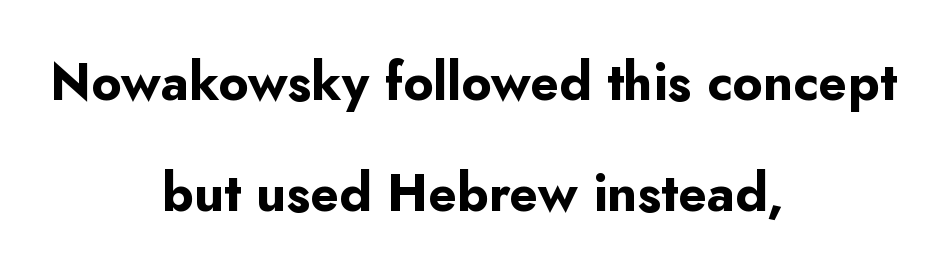
{"serif": "no", "italic": "no", "bold": "yes", "weight": "bold", "width": "normal", "stroke_contrast": "low", "x_height": "small", "monospaced": "no", "underline": "no", "align": "center", "line_spacing": "loose", "line_spacing_ratio": 2.13, "letter_spacing": "normal", "letter_spacing_em": 0.0, "glyph_px": 52}
